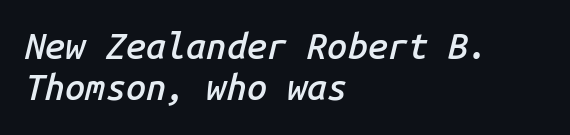
{"italic": "yes", "lean": "right", "slant_degrees": 14, "bold": "semi", "weight": "semibold", "width": "normal", "stroke_contrast": "low", "x_height": "medium", "monospaced": "yes", "underline": "no", "align": "left", "line_spacing": "tight", "line_spacing_ratio": 1.13, "letter_spacing": "normal", "letter_spacing_em": 0.0, "glyph_px": 36}
